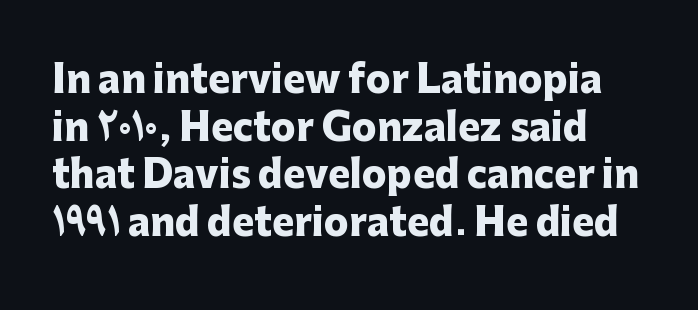
{"serif": "no", "italic": "no", "bold": "yes", "weight": "heavy", "width": "normal", "stroke_contrast": "low", "x_height": "medium", "monospaced": "no", "underline": "no", "line_spacing": "normal", "line_spacing_ratio": 1.29, "letter_spacing": "normal", "letter_spacing_em": 0.0, "glyph_px": 37}
